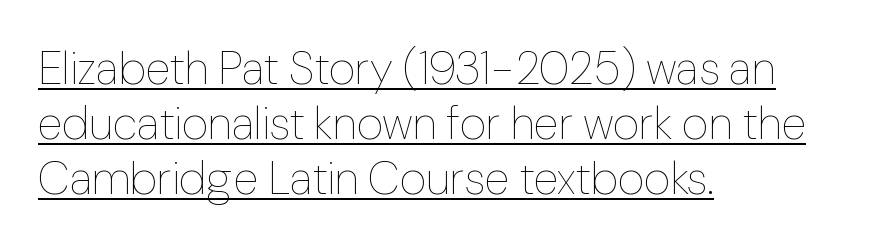
Q: Is the text bold? A: No.
Q: Is the text italic (slanted)? A: No, it is upright.
Q: Is the text underlined? A: Yes.
Q: How is the paragraph aligned? A: Left-aligned.
Q: Is the spacing between letters normal or unusually wide? A: Normal.
Q: Width (condensed, normal, or wide)? A: Normal.
Q: Stroke contrast? A: Low.
Q: x-height? A: Medium.
Q: Monospaced? A: No.
